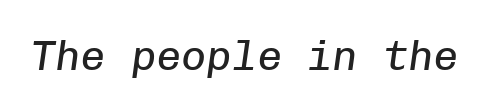
Inter-character spacing is left at the font's built-in metrics. Is this a fixed-width face? Yes — each glyph sits in an identical cell. Quick note: italic. Heaviness? Minimal to ordinary, like unemphasized prose. Nobody drew a line under any word here.
